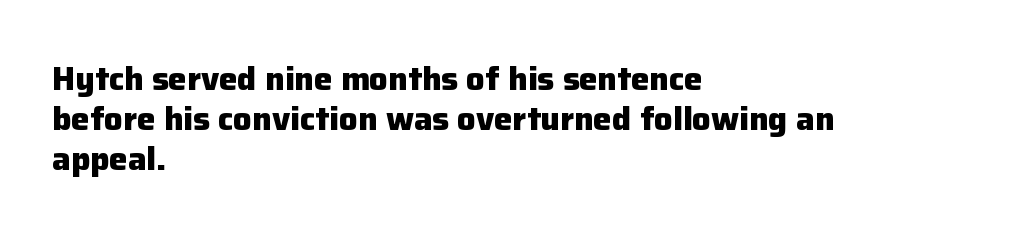
The image shows 33 px heavy sans-serif type, upright; set left-aligned, line spacing 1.21x, normal letter spacing, not underlined; low stroke contrast and a medium x-height.
